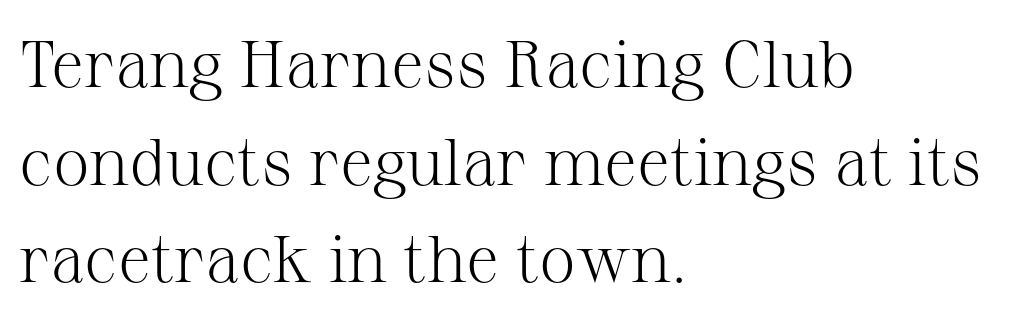
Q: Is the text bold? A: No.
Q: Is the text italic (slanted)? A: No, it is upright.
Q: Is the typeface a serif or a sans-serif typeface? A: Serif.
Q: Is the text underlined? A: No.
Q: How is the paragraph aligned? A: Left-aligned.
Q: Is the spacing between letters normal or unusually wide? A: Normal.
Q: Is the spacing between lines tight, normal or loose? A: Normal.
Q: Width (condensed, normal, or wide)? A: Normal.
Q: Stroke contrast? A: Medium.
Q: x-height? A: Medium.
Q: Monospaced? A: No.
